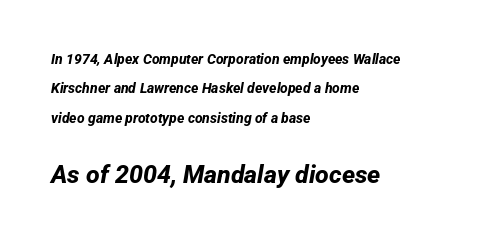
The image shows 25 px bold type; set left-aligned, loose line spacing (2.09x), normal letter spacing, not underlined; the second (bottom) block is 1.79x larger.
